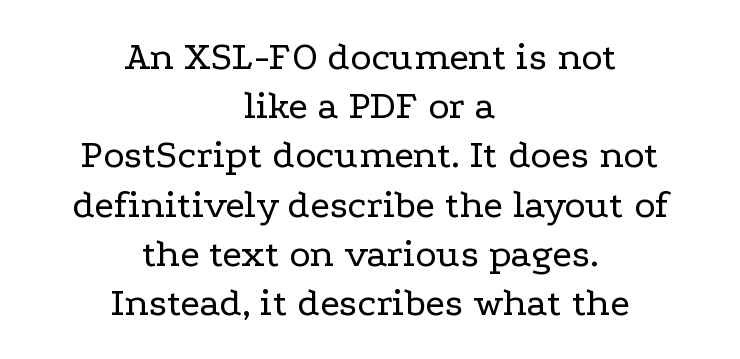
The image shows 40 px regular-weight, wide serif type, upright; set centered, line spacing 1.23x, normal letter spacing, not underlined; low stroke contrast and a medium x-height.
